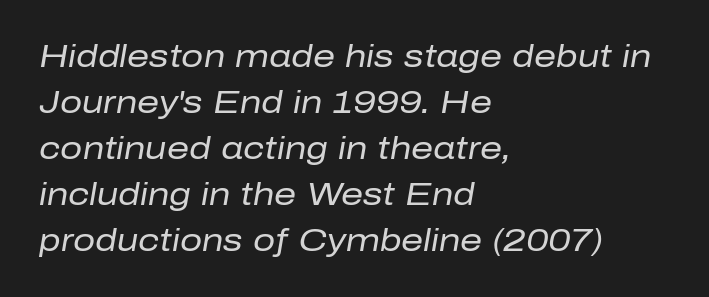
The horizontal fit of the characters is conventional and even. This is oblique type, the kind used for emphasis or titles. Is the stroke heavy? The answer is a plain regular-or-lighter. Do the characters align in a grid? No, the font is proportional. Lines of text with bare space underneath. Vertically, the passage feels balanced, rows spaced as you'd expect.
